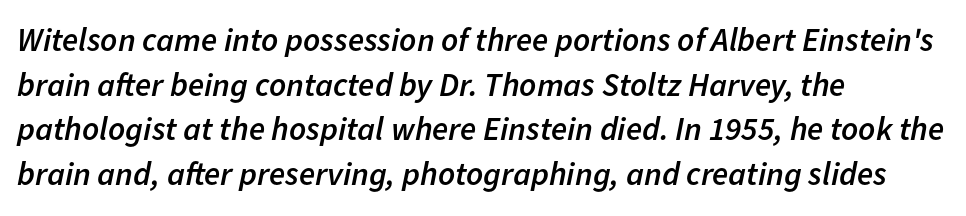
The image shows 33 px semibold type, italic (leaning right); set left-aligned, normal line spacing (1.35x), normal letter spacing, not underlined; low stroke contrast and a medium x-height.
